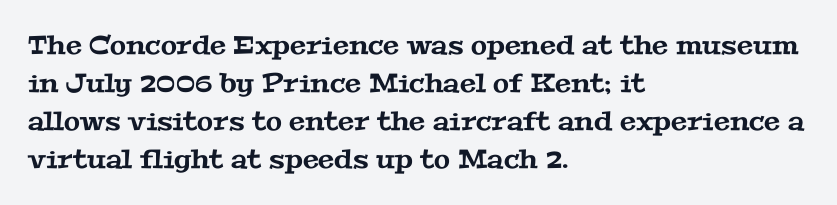
A typesetter would call this leading conventional body-copy spacing. The type is set solid horizontally, with unmodified tracking. This rendering features lettering with no underline. Visually the block forms a straight wall on the left and a jagged coastline on the right.
